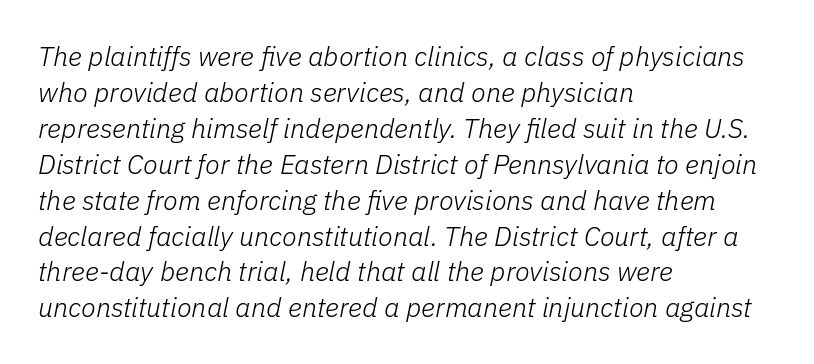
Q: Is the text bold? A: No.
Q: Is the text italic (slanted)? A: Yes, it leans right by about 11 degrees.
Q: Is the text underlined? A: No.
Q: How is the paragraph aligned? A: Left-aligned.
Q: Is the spacing between letters normal or unusually wide? A: Normal.
Q: Is the spacing between lines tight, normal or loose? A: Normal.
